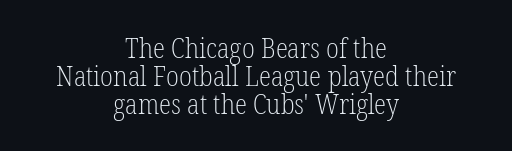
Ascenders rise straight up at ninety degrees. The font family rendered here belongs to the serif group. Typeset on center — no edge is straight. Nobody touched the tracking dial on this one.
